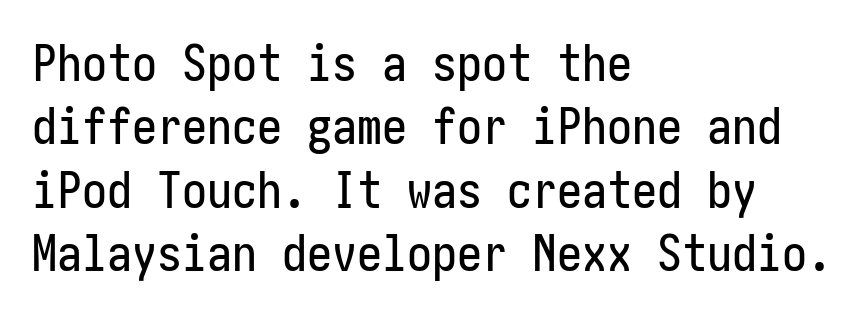
Q: Is the text italic (slanted)? A: No, it is upright.
Q: Is the typeface a serif or a sans-serif typeface? A: Sans-serif.
Q: Is the text underlined? A: No.
Q: How is the paragraph aligned? A: Left-aligned.
Q: Is the spacing between letters normal or unusually wide? A: Normal.
Q: Is the spacing between lines tight, normal or loose? A: Normal.
Q: Width (condensed, normal, or wide)? A: Condensed.
Q: Stroke contrast? A: Low.
Q: x-height? A: Medium.
